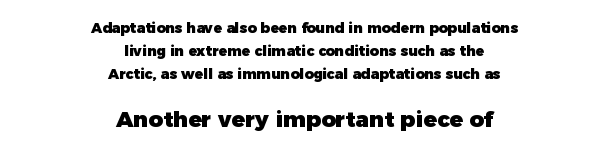
Q: Is the text bold? A: Yes.
Q: Is the text italic (slanted)? A: No, it is upright.
Q: Is the text underlined? A: No.
Q: How is the paragraph aligned? A: Centered.
Q: Is the spacing between letters normal or unusually wide? A: Normal.
Q: Is the spacing between lines tight, normal or loose? A: Normal.
Q: Which block of text is set in a larger size, the first (top) or the second (bottom)? A: The second (bottom) one.
